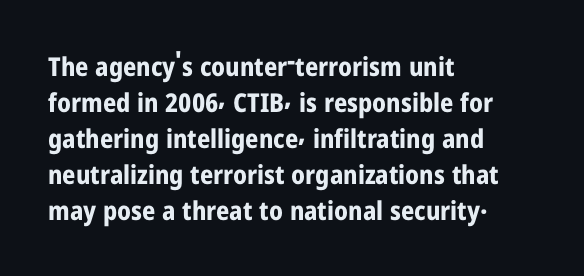
{"italic": "no", "bold": "yes", "underline": "no", "align": "left", "line_spacing": "normal", "line_spacing_ratio": 1.38, "letter_spacing": "normal", "letter_spacing_em": 0.0, "glyph_px": 26}
